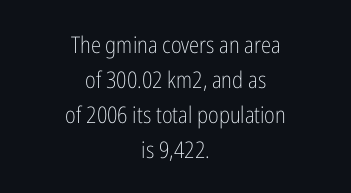
Q: Is the text bold? A: No.
Q: Is the text italic (slanted)? A: No, it is upright.
Q: Is the text underlined? A: No.
Q: How is the paragraph aligned? A: Centered.
Q: Is the spacing between letters normal or unusually wide? A: Normal.
Q: Is the spacing between lines tight, normal or loose? A: Normal.
